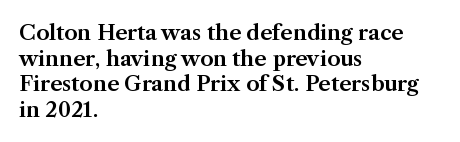
The image shows 21 px text type, upright; set left-aligned, line spacing 1.22x, normal letter spacing, not underlined.
